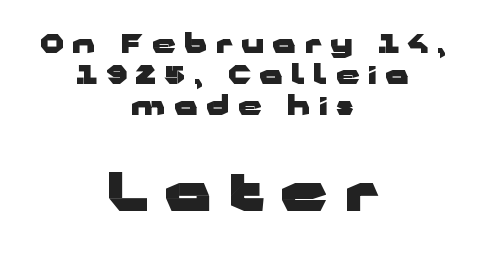
Q: Is the text bold? A: Yes.
Q: Is the text italic (slanted)? A: No, it is upright.
Q: Is the typeface a serif or a sans-serif typeface? A: Sans-serif.
Q: Is the text underlined? A: No.
Q: How is the paragraph aligned? A: Centered.
Q: Is the spacing between letters normal or unusually wide? A: Unusually wide.
Q: Which block of text is set in a larger size, the first (top) or the second (bottom)? A: The second (bottom) one.
Q: Width (condensed, normal, or wide)? A: Wide.
Q: Stroke contrast? A: Low.
Q: x-height? A: Medium.
Q: Monospaced? A: No.
